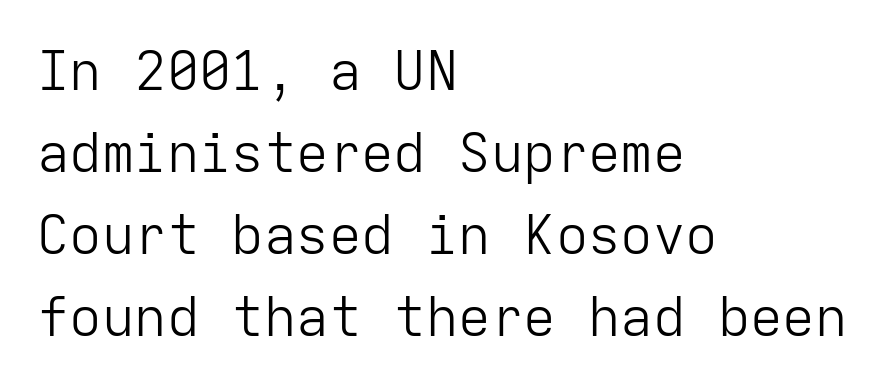
{"serif": "no", "italic": "no", "bold": "no", "weight": "light", "width": "normal", "stroke_contrast": "low", "x_height": "medium", "monospaced": "yes", "underline": "no", "align": "left", "line_spacing": "normal", "line_spacing_ratio": 1.52, "letter_spacing": "normal", "letter_spacing_em": 0.0, "glyph_px": 54}
